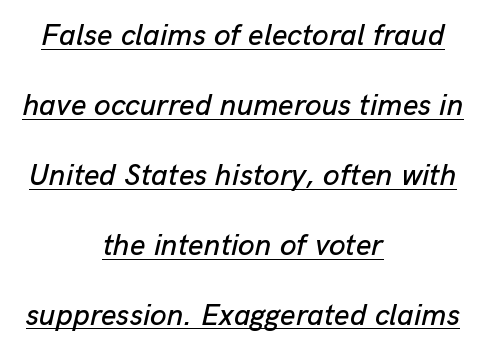
Q: Is the text italic (slanted)? A: Yes, it leans right by about 13 degrees.
Q: Is the text underlined? A: Yes.
Q: How is the paragraph aligned? A: Centered.
Q: Is the spacing between letters normal or unusually wide? A: Normal.
Q: Is the spacing between lines tight, normal or loose? A: Loose.
Q: Width (condensed, normal, or wide)? A: Normal.
Q: Stroke contrast? A: Low.
Q: x-height? A: Medium.
Q: Monospaced? A: No.
